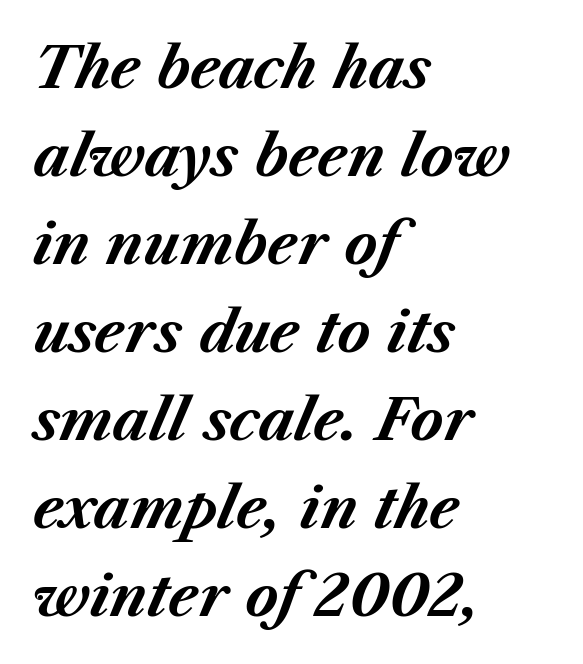
{"italic": "yes", "lean": "right", "slant_degrees": 23, "bold": "yes", "weight": "bold", "width": "normal", "stroke_contrast": "medium", "x_height": "medium", "monospaced": "no", "underline": "no", "align": "left", "line_spacing": "normal", "line_spacing_ratio": 1.57, "letter_spacing": "normal", "letter_spacing_em": 0.0, "glyph_px": 56}
